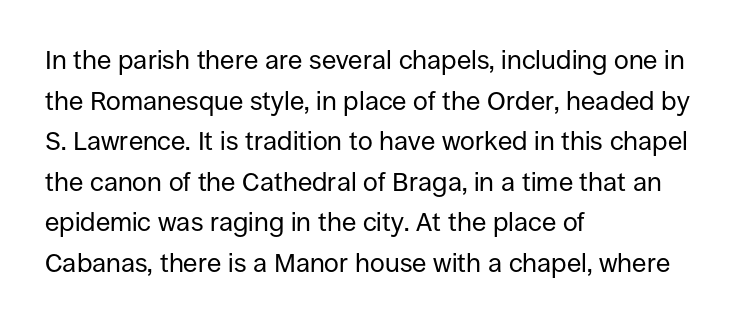
Q: Is the text bold? A: No.
Q: Is the text italic (slanted)? A: No, it is upright.
Q: Is the text underlined? A: No.
Q: How is the paragraph aligned? A: Left-aligned.
Q: Is the spacing between letters normal or unusually wide? A: Normal.
Q: Is the spacing between lines tight, normal or loose? A: Normal.
